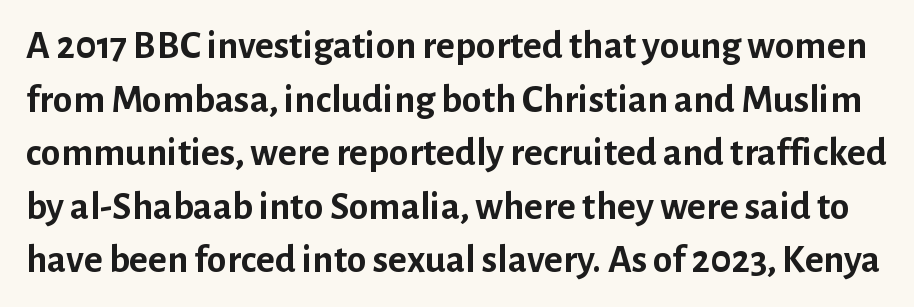
Q: Is the text bold? A: Yes.
Q: Is the text italic (slanted)? A: No, it is upright.
Q: Is the typeface a serif or a sans-serif typeface? A: Sans-serif.
Q: Is the text underlined? A: No.
Q: Is the spacing between letters normal or unusually wide? A: Normal.
Q: Is the spacing between lines tight, normal or loose? A: Normal.
Q: Width (condensed, normal, or wide)? A: Normal.
Q: Stroke contrast? A: Low.
Q: x-height? A: Medium.
Q: Monospaced? A: No.
